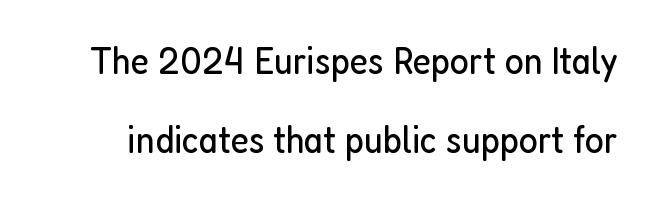
Each letter keeps its own natural width here, so spacing adapts to shape. A clean baseline with only descenders dipping below it. The font family rendered here belongs to the sans-serif group. Nothing unusual about the tracking: characters are spaced as the font intends. The lettering holds an erect, upright posture throughout.
